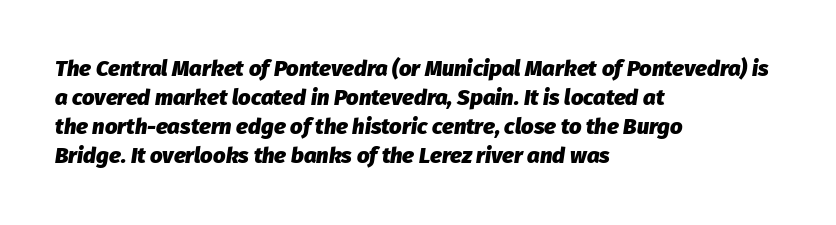
Honestly, there is no underline to notice here at all. The specimen reads as italic at a glance. The sample has been set heavy, in full bold. The letterforms sit shoulder to shoulder at normal distance. Horizontal bands of white between lines are of average thickness. Casual observation: everything's shoved over to the left.
